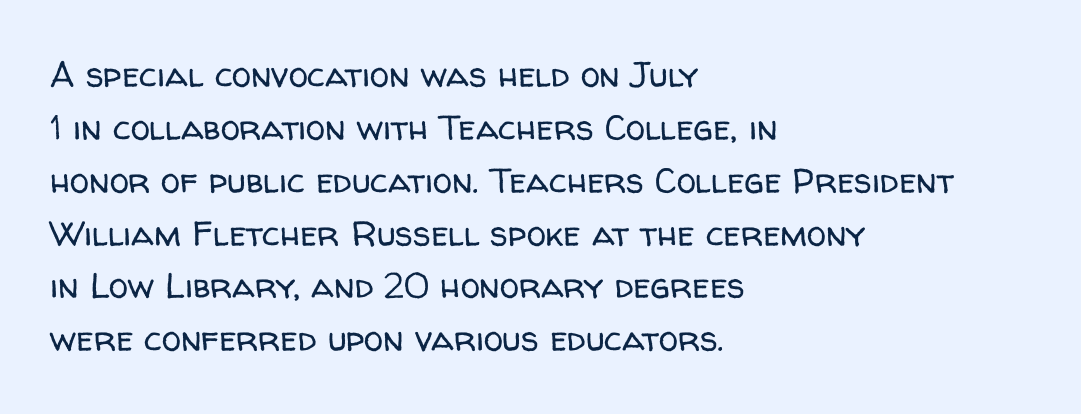
The image shows 35 px regular-weight sans-serif type, upright; set left-aligned, normal line spacing (1.51x), normal letter spacing, not underlined; low stroke contrast and a medium x-height.
